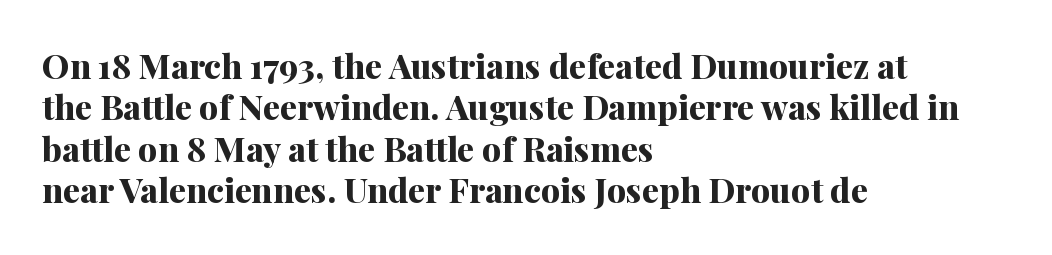
Q: Is the text bold? A: Yes.
Q: Is the text italic (slanted)? A: No, it is upright.
Q: Is the typeface a serif or a sans-serif typeface? A: Serif.
Q: Is the text underlined? A: No.
Q: How is the paragraph aligned? A: Left-aligned.
Q: Is the spacing between letters normal or unusually wide? A: Normal.
Q: Width (condensed, normal, or wide)? A: Normal.
Q: Stroke contrast? A: Medium.
Q: x-height? A: Medium.
Q: Monospaced? A: No.
